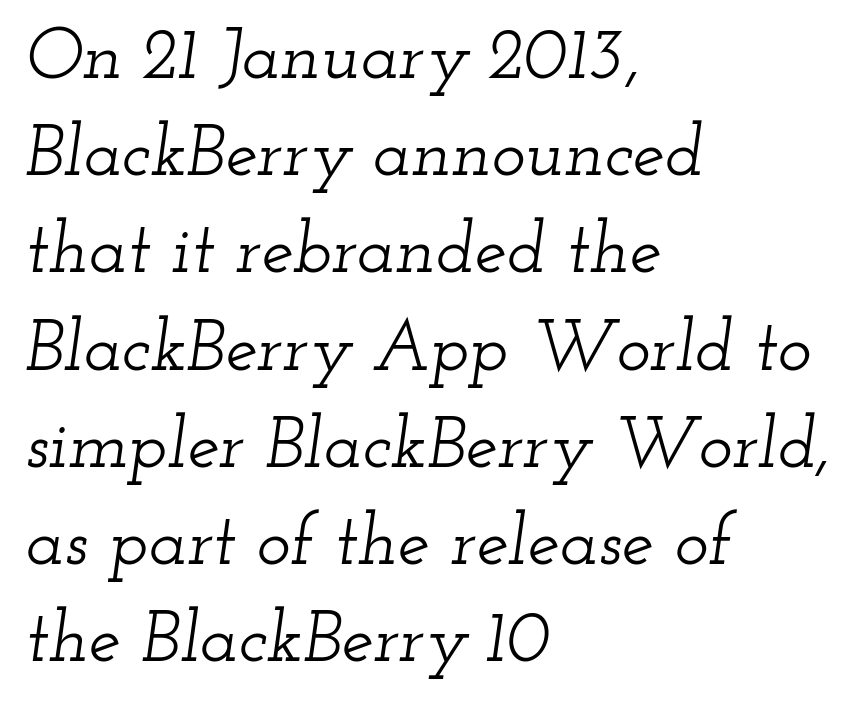
Spacing verdict: proportional, widths tailored to each character. The rows are spaced the way most documents space them. No word sits above an underline. The passage is arranged the way most books set body copy — flush left. Tracking here is standard; glyphs follow each other at the usual distance. This rendering employs a face with finishing strokes, i.e., a serif.
